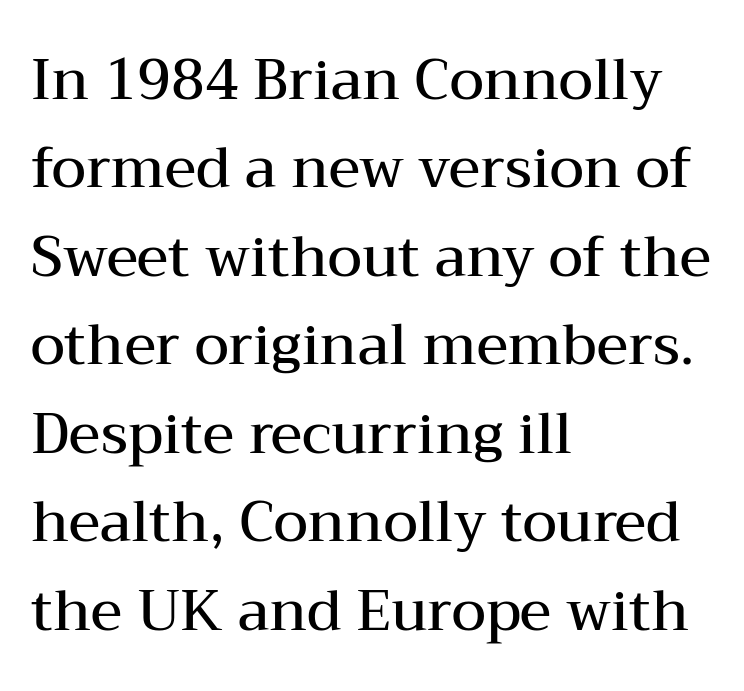
{"serif": "yes", "italic": "no", "bold": "semi", "weight": "semibold", "width": "wide", "stroke_contrast": "medium", "x_height": "medium", "monospaced": "no", "underline": "no", "align": "left", "line_spacing": "normal", "line_spacing_ratio": 1.58, "letter_spacing": "normal", "letter_spacing_em": 0.0, "glyph_px": 56}
